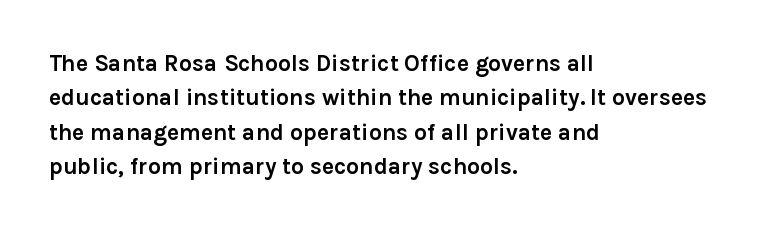
Q: Is the text bold? A: Yes.
Q: Is the text italic (slanted)? A: No, it is upright.
Q: Is the text underlined? A: No.
Q: How is the paragraph aligned? A: Left-aligned.
Q: Is the spacing between letters normal or unusually wide? A: Normal.
Q: Is the spacing between lines tight, normal or loose? A: Normal.
